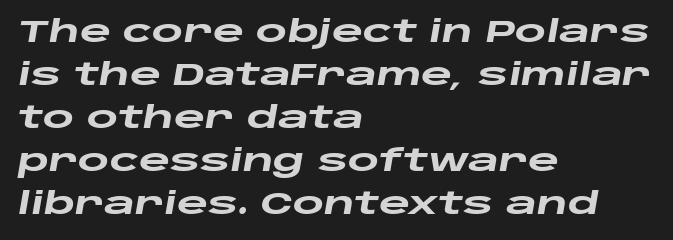
Q: Is the text bold? A: Yes.
Q: Is the text italic (slanted)? A: Yes, it leans right by about 10 degrees.
Q: Is the text underlined? A: No.
Q: How is the paragraph aligned? A: Left-aligned.
Q: Is the spacing between letters normal or unusually wide? A: Normal.
Q: Is the spacing between lines tight, normal or loose? A: Normal.
Q: Width (condensed, normal, or wide)? A: Wide.
Q: Stroke contrast? A: Low.
Q: x-height? A: Large.
Q: Monospaced? A: No.
